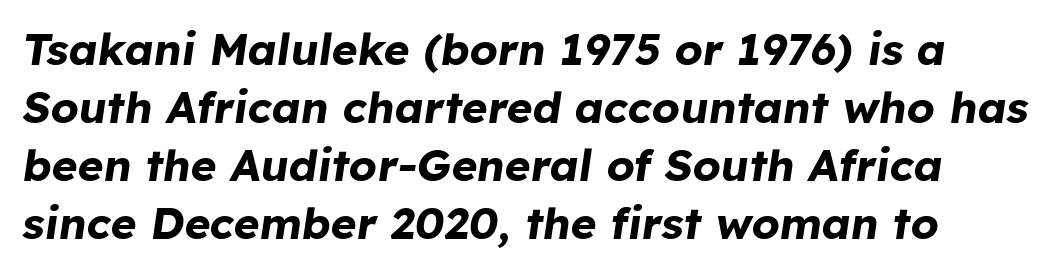
The image shows 44 px bold type, italic (leaning right); set left-aligned, normal line spacing (1.32x), normal letter spacing, not underlined; low stroke contrast and a medium x-height.
